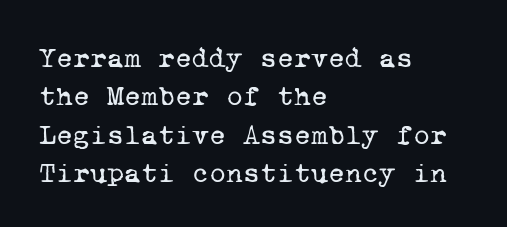
Typographically, this falls in the serif category. Line starts are locked; line ends wander. One glance says typical: line gaps are just what's usual. The passage shown is typed in a monospace face where columns stay perfectly aligned. Words appear dense and cohesive because spacing is normal.
